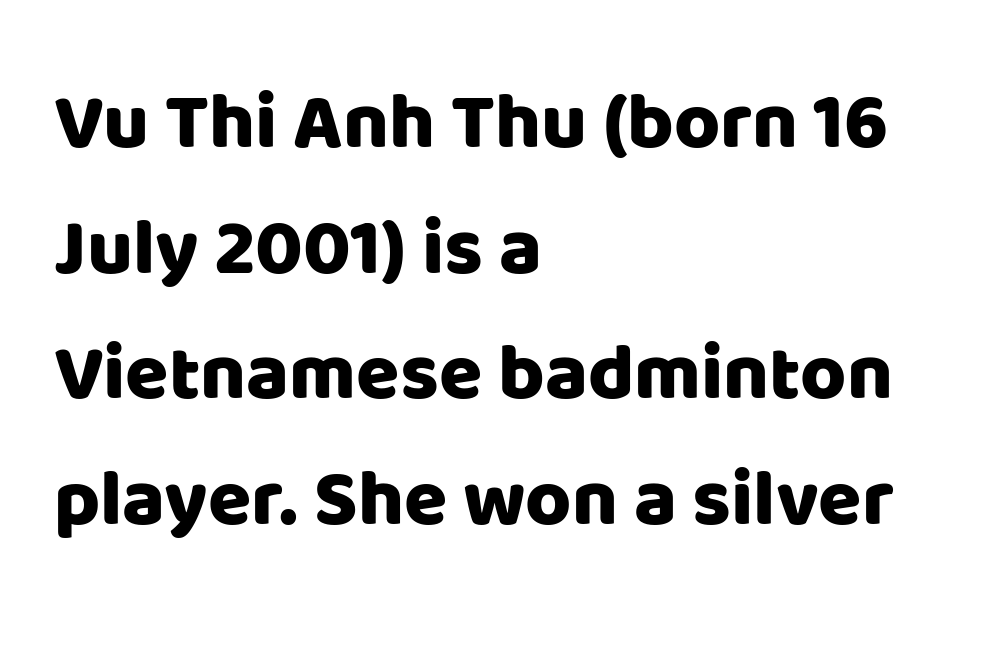
Q: Is the text italic (slanted)? A: No, it is upright.
Q: Is the typeface a serif or a sans-serif typeface? A: Sans-serif.
Q: Is the text underlined? A: No.
Q: How is the paragraph aligned? A: Left-aligned.
Q: Is the spacing between letters normal or unusually wide? A: Normal.
Q: Is the spacing between lines tight, normal or loose? A: Normal.
Q: Width (condensed, normal, or wide)? A: Normal.
Q: Stroke contrast? A: Low.
Q: x-height? A: Large.
Q: Monospaced? A: No.
